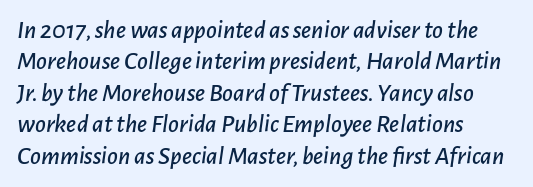
Each line starts at the same left margin while the right side varies. Does the lettering tilt? It does — this is italic. Descender tails drop into unmarked territory. Here the glyphs are tracked normally, forming tight word shapes.
